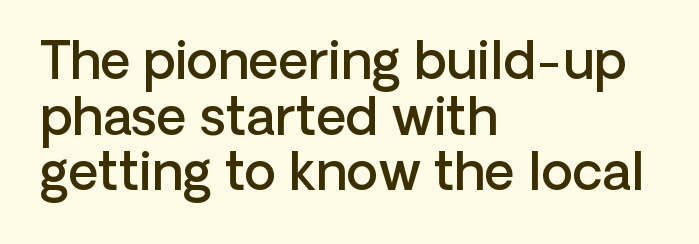
This sample is left-justified, so line endings fall wherever the words run out. In terms of leading, this rendering errs on the cramped side. The tracking reads as untouched default to a designer's eye. Check under the words: just untouched page.
